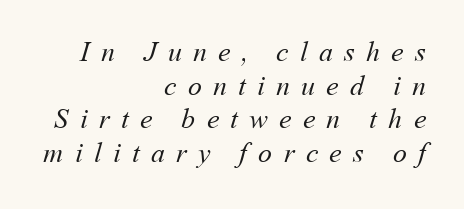
The image shows 28 px regular-weight type; set right-aligned, line spacing 1.2x, unusually wide letter spacing (+0.4 em), not underlined; medium stroke contrast and a medium x-height.
